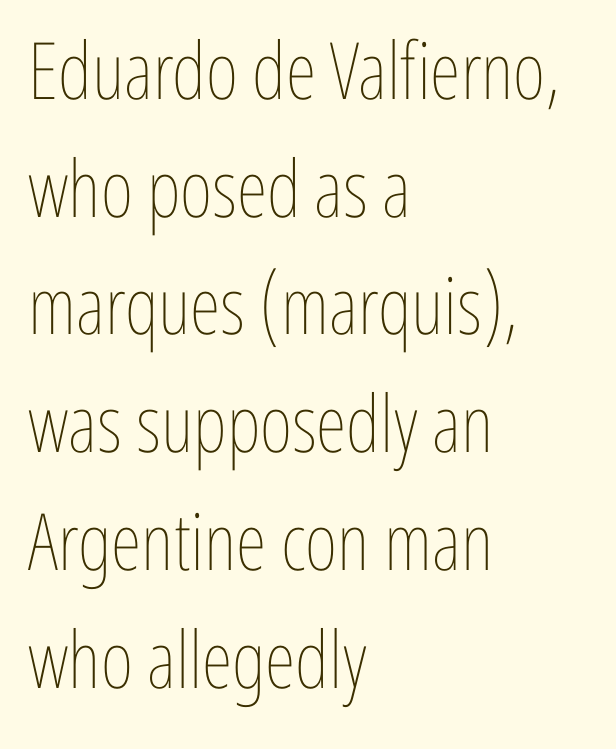
{"italic": "no", "bold": "no", "weight": "thin", "width": "condensed", "stroke_contrast": "low", "x_height": "medium", "monospaced": "no", "underline": "no", "align": "left", "line_spacing": "normal", "line_spacing_ratio": 1.49, "letter_spacing": "normal", "letter_spacing_em": 0.0, "glyph_px": 79}
